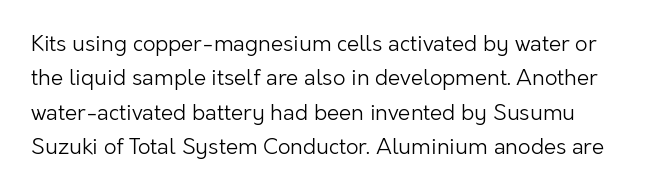
When letters stand straight like this, we call the style roman or upright. Compared with typical body copy, the letter spacing here is the same. The words here are not underlined. No letter is thick-stroked: the sample isn't bold.
